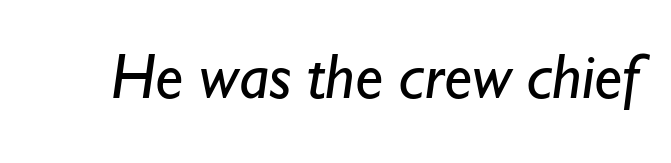
Q: Is the text bold? A: No.
Q: Is the typeface a serif or a sans-serif typeface? A: Sans-serif.
Q: Is the text underlined? A: No.
Q: Is the spacing between letters normal or unusually wide? A: Normal.
Q: Width (condensed, normal, or wide)? A: Normal.
Q: Stroke contrast? A: Low.
Q: x-height? A: Small.
Q: Monospaced? A: No.
